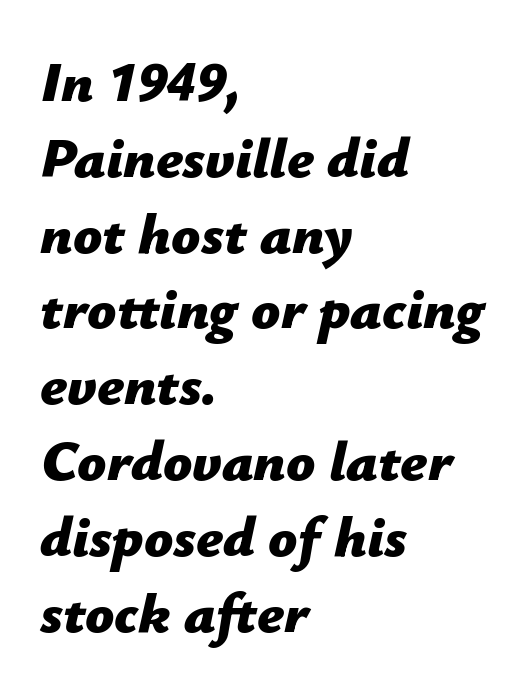
Vertical spacing — default. The lines are quadded left. Is this a fixed-width face? No — the glyphs have proportional, varying widths. Observe the lean: these are italic letterforms.
